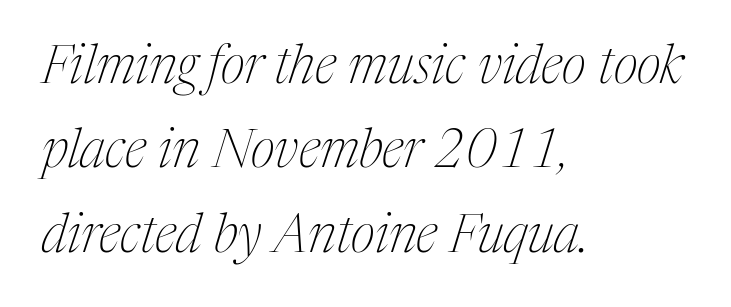
The image shows 53 px thin, condensed serif type, italic (leaning right); set left-aligned, normal line spacing (1.59x), normal letter spacing, not underlined; medium stroke contrast and a medium x-height.
